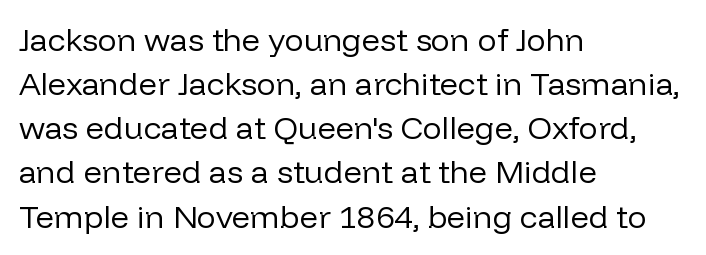
Words appear dense and cohesive because spacing is normal. Bold? No — there's no thickening of the strokes. Ordinary non-slanted type is in use. A typesetter would call this leading conventional body-copy spacing. The passage shown is typed in a proportional face where columns would drift. Type style note: lacks serifs.
